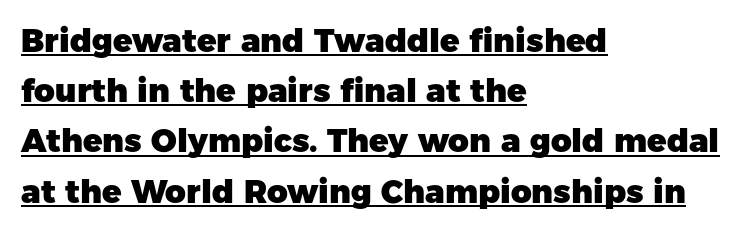
These lines are rendered in a variable-pitch font. The letters are bold, with thick, heavy strokes. Typographically, this falls in the sans-serif category. Spacing between characters is what you'd get straight out of the box.
